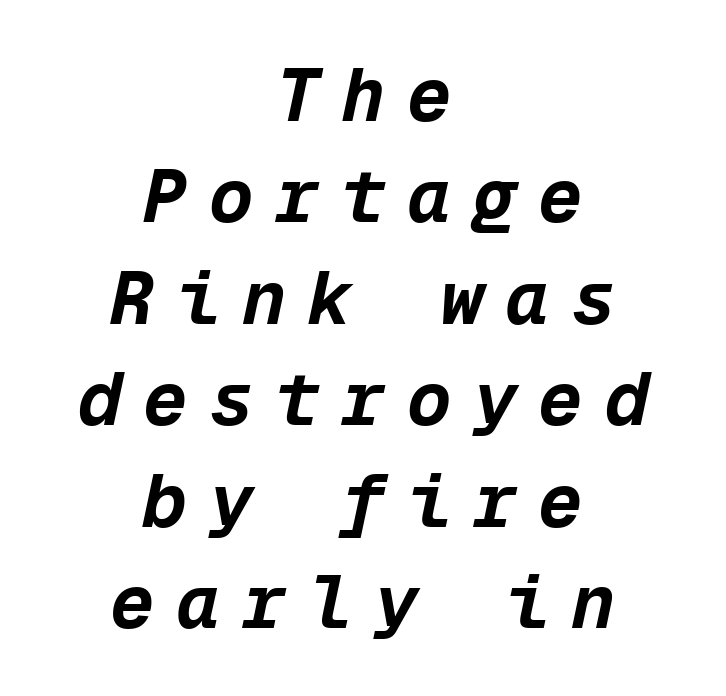
{"italic": "yes", "lean": "right", "slant_degrees": 12, "bold": "yes", "weight": "bold", "width": "normal", "stroke_contrast": "low", "x_height": "medium", "monospaced": "yes", "underline": "no", "align": "center", "line_spacing": "normal", "line_spacing_ratio": 1.37, "letter_spacing": "wide", "letter_spacing_em": 0.29, "glyph_px": 74}
